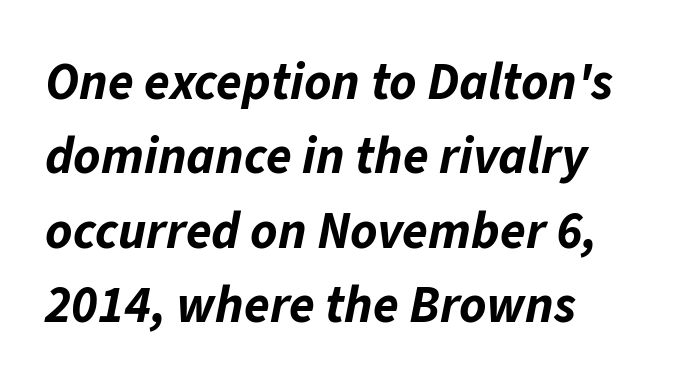
{"italic": "yes", "lean": "right", "slant_degrees": 11, "bold": "yes", "weight": "bold", "width": "normal", "stroke_contrast": "low", "x_height": "medium", "monospaced": "no", "underline": "no", "align": "left", "line_spacing": "normal", "line_spacing_ratio": 1.43, "letter_spacing": "normal", "letter_spacing_em": 0.0, "glyph_px": 52}
